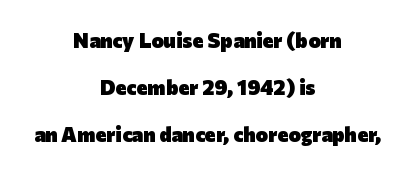
{"italic": "no", "bold": "yes", "underline": "no", "align": "center", "line_spacing": "loose", "line_spacing_ratio": 2.23, "letter_spacing": "normal", "letter_spacing_em": 0.0, "glyph_px": 21}
